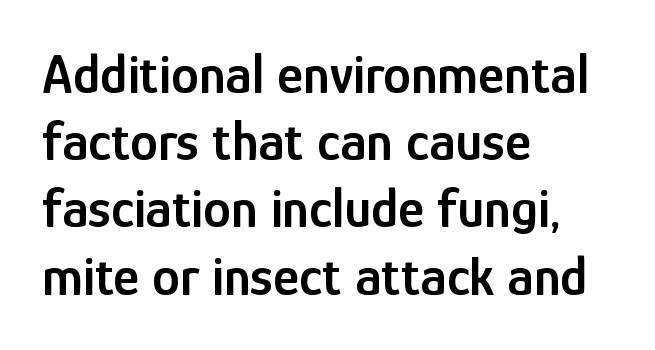
The image shows 56 px semibold, condensed sans-serif type, upright; set left-aligned, line spacing 1.2x, normal letter spacing, not underlined; low stroke contrast and a medium x-height.
